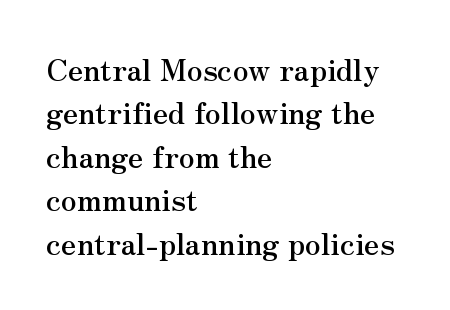
{"serif": "yes", "italic": "no", "width": "normal", "stroke_contrast": "medium", "x_height": "small", "monospaced": "no", "underline": "no", "align": "left", "line_spacing": "normal", "line_spacing_ratio": 1.45, "letter_spacing": "normal", "letter_spacing_em": 0.0, "glyph_px": 30}
